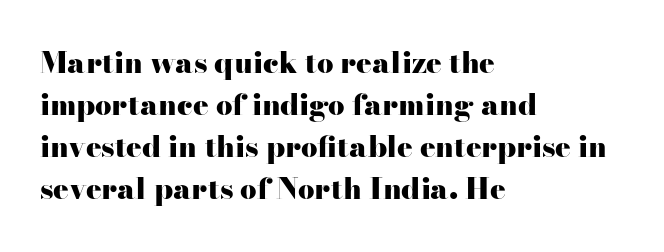
Is this a fixed-width face? No — the glyphs have proportional, varying widths. Horizontal bands of white between lines are of average thickness. Is this a sans? No — the strokes have serifs. The letters stand straight up with perfectly vertical stems. Default kerning and tracking; the words read as compact shapes. Plain, unruled lines of type.
